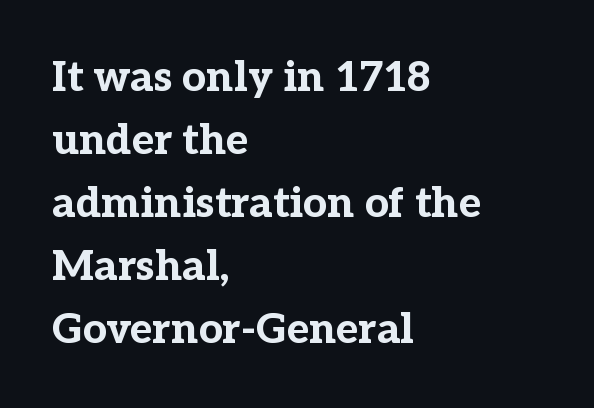
The image shows 42 px bold serif type, upright; set left-aligned, normal line spacing (1.5x), normal letter spacing, not underlined; low stroke contrast and a medium x-height.
